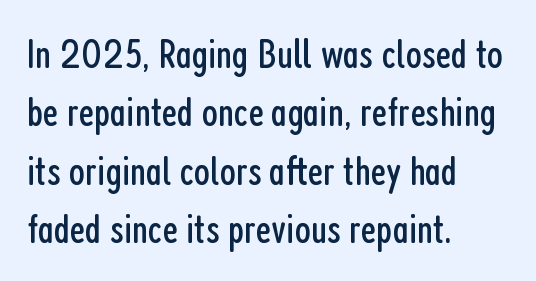
Notice how the stems are strictly vertical — no italics here. A typesetter would call this proportional, since set widths differ per character. Visually the block forms a straight wall on the left and a jagged coastline on the right. The letters look calm and open, with moderate or lighter stems.
